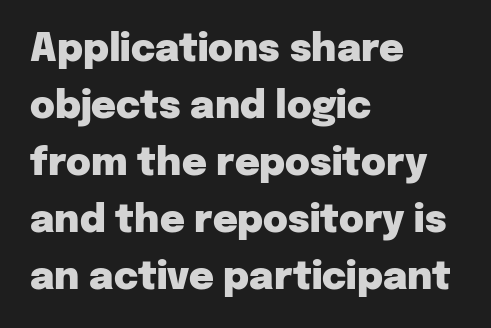
The image shows 38 px heavy sans-serif type, upright; set left-aligned, normal line spacing (1.5x), normal letter spacing, not underlined; low stroke contrast and a medium x-height.
